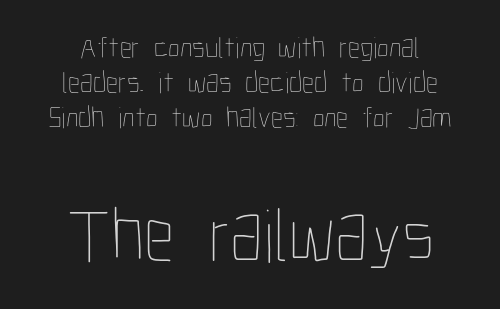
Does extra space separate the letters? No, they use regular spacing. Descenders are the only things crossing below the line. Stems here are at most as thick as an everyday book face. This rendering uses center alignment, leaving both contours irregular but symmetric. The lower block of text is set noticeably larger than the block above it. These lines are rendered in a variable-pitch font.
